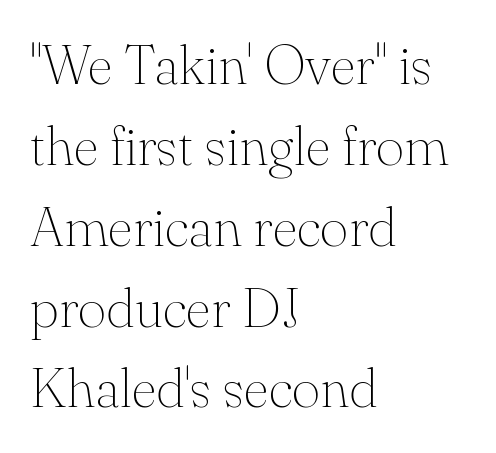
Varying glyph widths throughout — classic text-font behaviour. Vertical spacing — default. Beneath every word, the page is bare. A roman cut, with each character standing at attention. If you drew a ruler down the left edge, every line would touch it.
